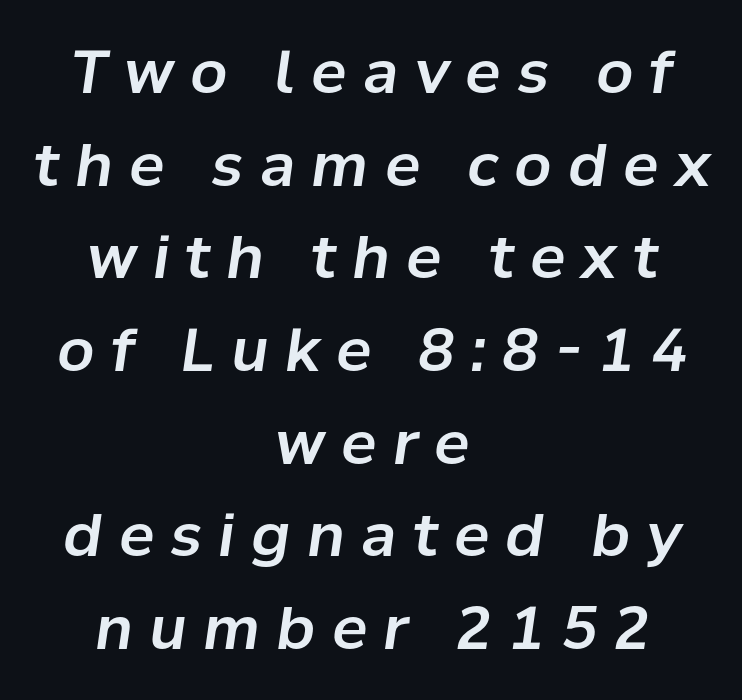
Line spacing here is normal. The passage shown leans; its letterforms are oblique. In CSS terms this would be text-align: center. You could not count columns in this text — the font is proportionally spaced. Spacing between characters has been opened up far beyond the box default.
